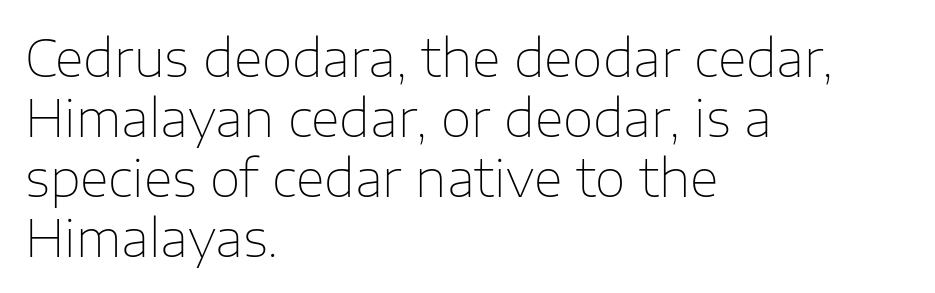
{"serif": "no", "italic": "no", "bold": "no", "weight": "thin", "width": "normal", "stroke_contrast": "low", "x_height": "medium", "monospaced": "no", "underline": "no", "align": "left", "line_spacing_ratio": 1.2, "letter_spacing": "normal", "letter_spacing_em": 0.0, "glyph_px": 50}
